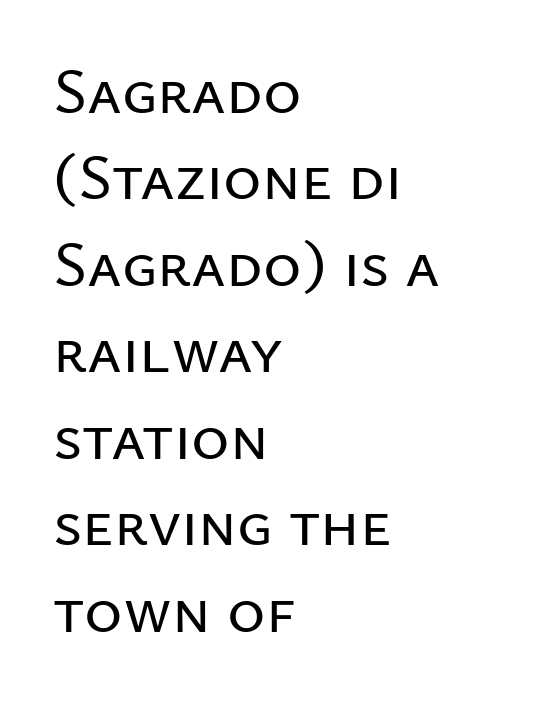
The image shows 65 px sans-serif type, upright; set left-aligned, normal line spacing (1.33x), normal letter spacing, not underlined; low stroke contrast and a medium x-height.
